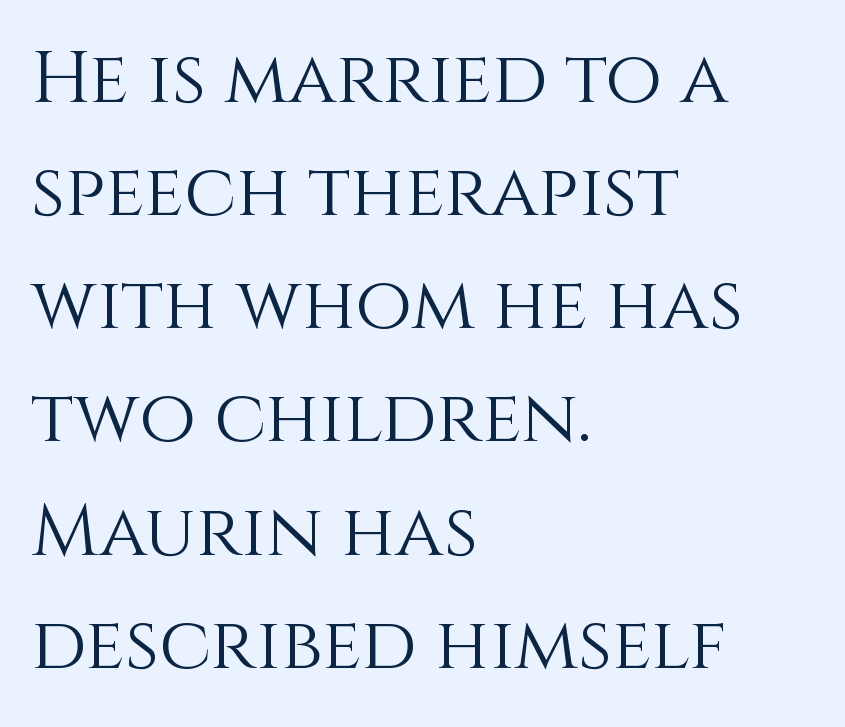
{"italic": "no", "bold": "no", "weight": "light", "width": "normal", "x_height": "large", "monospaced": "no", "underline": "no", "align": "left", "line_spacing": "normal", "line_spacing_ratio": 1.55, "letter_spacing": "normal", "letter_spacing_em": 0.0, "glyph_px": 73}
